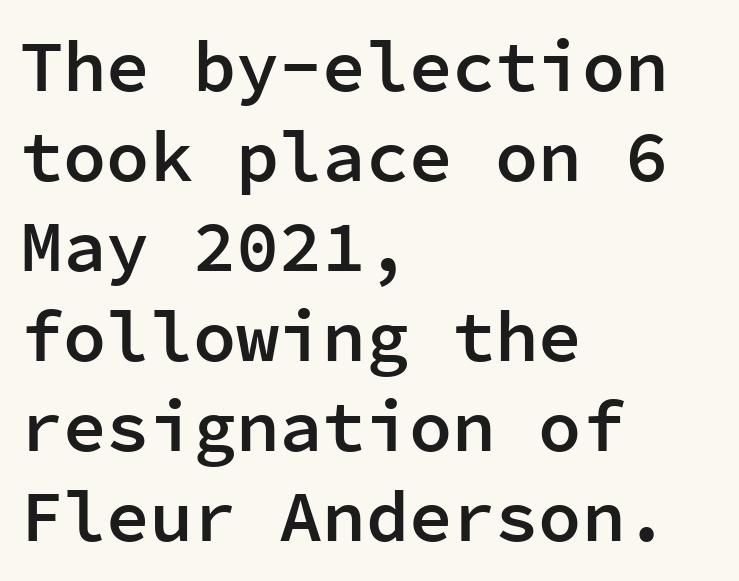
{"serif": "no", "italic": "no", "bold": "semi", "weight": "semibold", "width": "normal", "stroke_contrast": "low", "x_height": "medium", "monospaced": "yes", "underline": "no", "align": "left", "line_spacing": "normal", "line_spacing_ratio": 1.25, "letter_spacing": "normal", "letter_spacing_em": 0.0, "glyph_px": 72}
